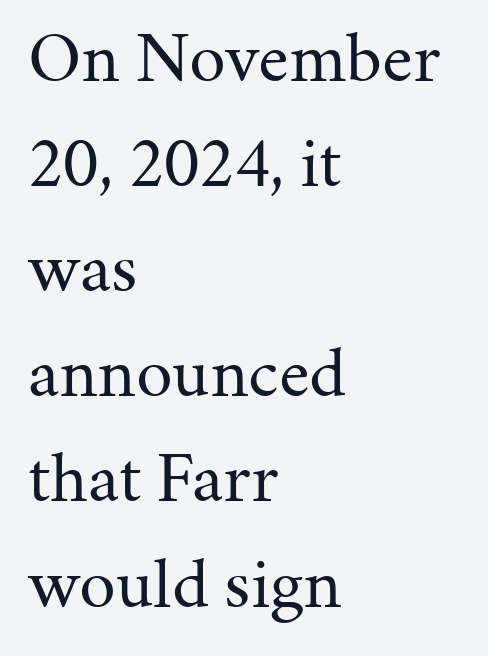
{"serif": "yes", "italic": "no", "bold": "no", "weight": "regular", "width": "normal", "stroke_contrast": "medium", "x_height": "medium", "monospaced": "no", "underline": "no", "align": "left", "line_spacing": "normal", "line_spacing_ratio": 1.44, "letter_spacing": "normal", "letter_spacing_em": 0.0, "glyph_px": 73}
